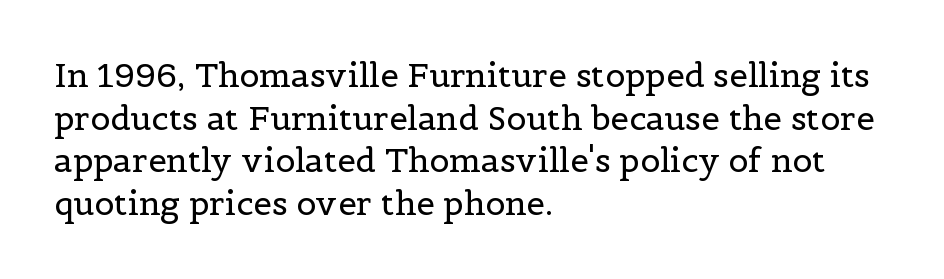
Q: Is the text bold? A: No.
Q: Is the text italic (slanted)? A: No, it is upright.
Q: Is the typeface a serif or a sans-serif typeface? A: Serif.
Q: Is the text underlined? A: No.
Q: How is the paragraph aligned? A: Left-aligned.
Q: Is the spacing between letters normal or unusually wide? A: Normal.
Q: Is the spacing between lines tight, normal or loose? A: Normal.
Q: Width (condensed, normal, or wide)? A: Normal.
Q: x-height? A: Medium.
Q: Monospaced? A: No.
